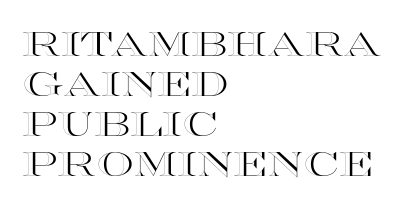
Q: Is the text italic (slanted)? A: No, it is upright.
Q: Is the text underlined? A: No.
Q: How is the paragraph aligned? A: Left-aligned.
Q: Is the spacing between letters normal or unusually wide? A: Normal.
Q: Width (condensed, normal, or wide)? A: Wide.
Q: x-height? A: Large.
Q: Monospaced? A: No.
